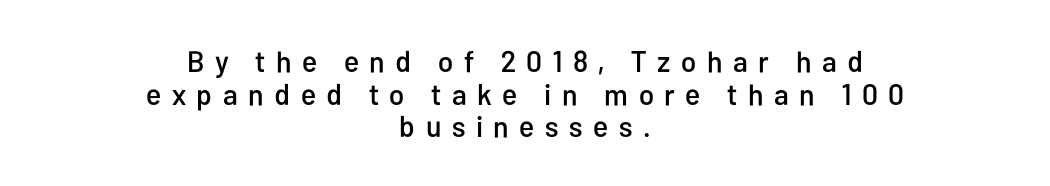
The image shows 30 px condensed sans-serif type, upright; set centered, tight line spacing (1.09x), unusually wide letter spacing (+0.35 em), not underlined; low stroke contrast and a medium x-height.
